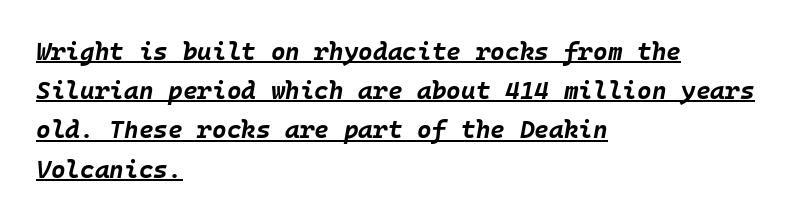
The image shows 25 px bold type, italic (leaning right); set left-aligned, normal line spacing (1.57x), normal letter spacing, underlined.
